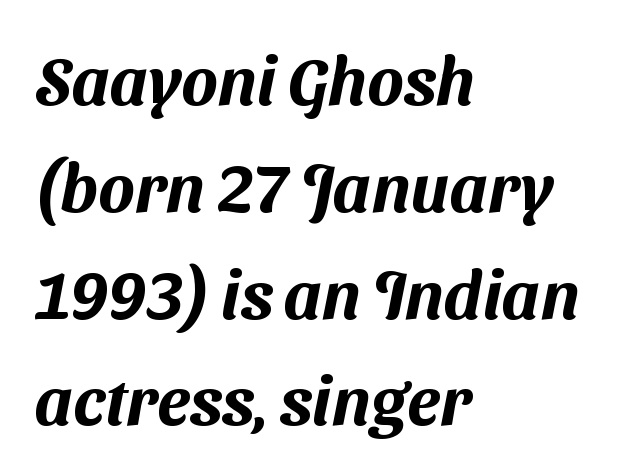
The image shows 68 px sans-serif type; set left-aligned, normal line spacing (1.57x), normal letter spacing, not underlined; medium stroke contrast and a medium x-height.
